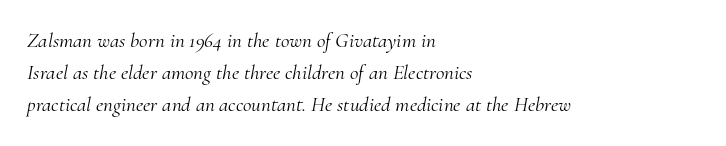
Q: Is the text bold? A: No.
Q: Is the text italic (slanted)? A: Yes, it leans right by about 10 degrees.
Q: Is the text underlined? A: No.
Q: How is the paragraph aligned? A: Left-aligned.
Q: Is the spacing between letters normal or unusually wide? A: Normal.
Q: Is the spacing between lines tight, normal or loose? A: Normal.
